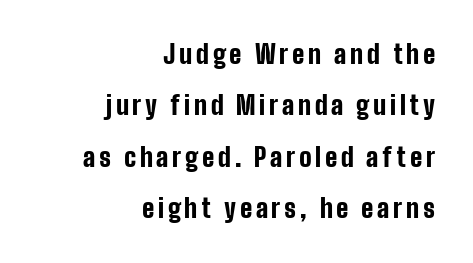
Notice the wide empty band between every row — that's loose leading. Notice how the stems are strictly vertical — no italics here. Heavy-handed strokes throughout: this text is bold. Only glyphs here, with clear space below each row. In CSS terms this would be text-align: right.
